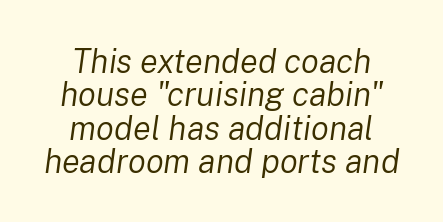
The image shows 33 px regular-weight type, italic (leaning right); set centered, tight line spacing (1.01x), normal letter spacing, not underlined; low stroke contrast and a medium x-height.
